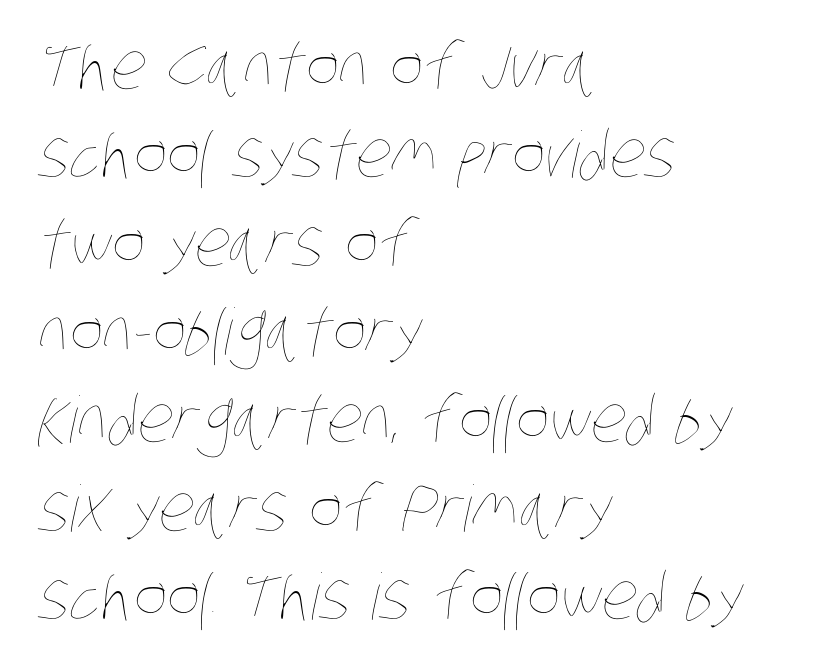
Reading down the column, the eye jumps a familiar distance to each next line. A clean baseline with only descenders dipping below it. Students, note that the glyphs here touch the page at normal intervals. These lines are set flush left with a ragged right edge. The letterforms sit at book weight or below.
